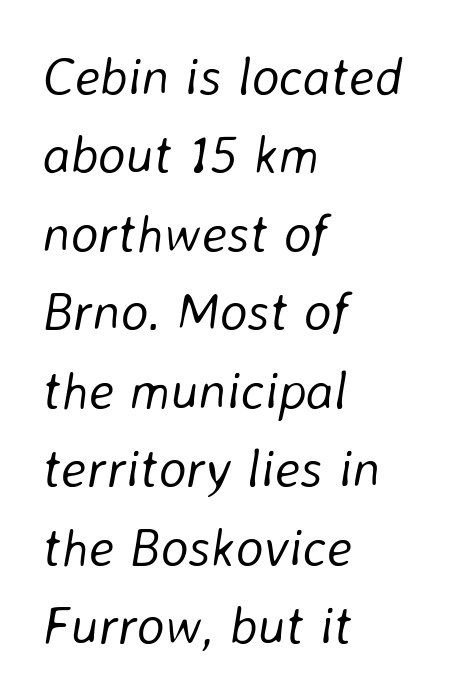
The image shows 53 px light type, italic (leaning right); set left-aligned, normal line spacing (1.48x), normal letter spacing, not underlined; low stroke contrast and a medium x-height.
